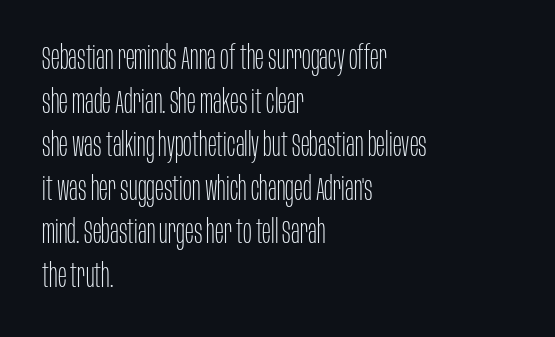
{"serif": "no", "italic": "no", "bold": "no", "weight": "thin", "width": "condensed", "stroke_contrast": "low", "x_height": "large", "monospaced": "no", "underline": "no", "align": "left", "line_spacing": "normal", "line_spacing_ratio": 1.32, "letter_spacing": "normal", "letter_spacing_em": 0.0, "glyph_px": 33}
